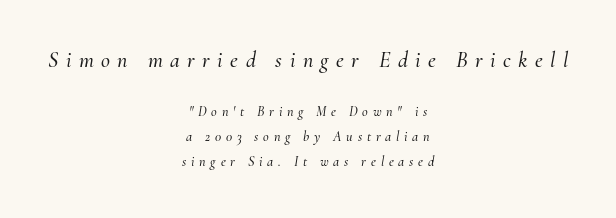
Q: Is the text italic (slanted)? A: Yes, it leans right by about 10 degrees.
Q: Is the text underlined? A: No.
Q: How is the paragraph aligned? A: Centered.
Q: Is the spacing between letters normal or unusually wide? A: Unusually wide.
Q: Which block of text is set in a larger size, the first (top) or the second (bottom)? A: The first (top) one.
